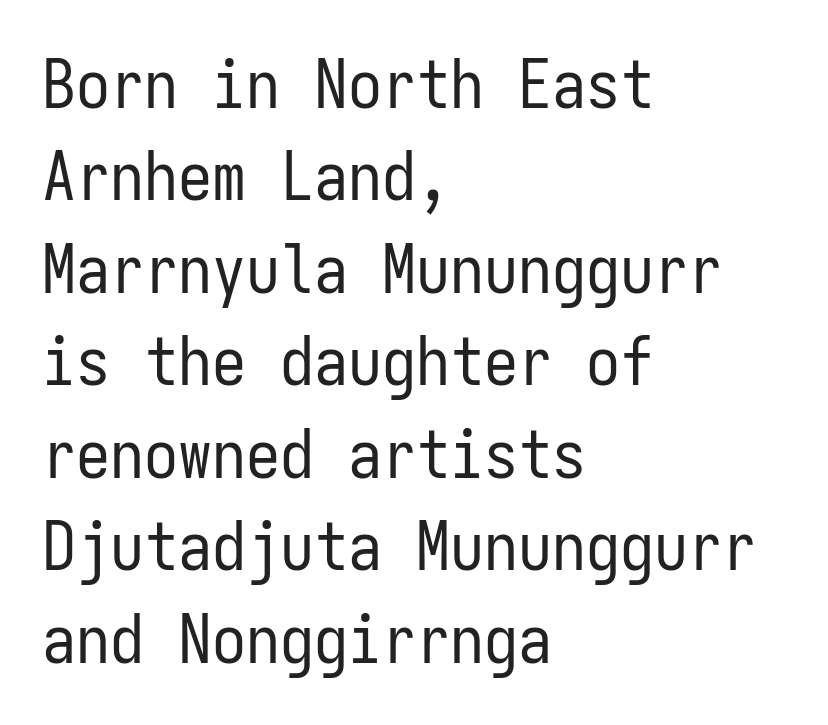
The image shows 68 px regular-weight, condensed sans-serif type, upright, monospaced; set left-aligned, normal line spacing (1.36x), normal letter spacing, not underlined; low stroke contrast and a medium x-height.
